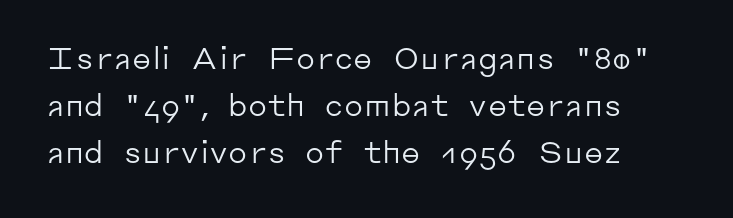
Spacing between characters is what you'd get straight out of the box. Underlining? Definitely not there. Line beginnings align vertically; line endings do not. Posture: straight, roman, zero tilt.
